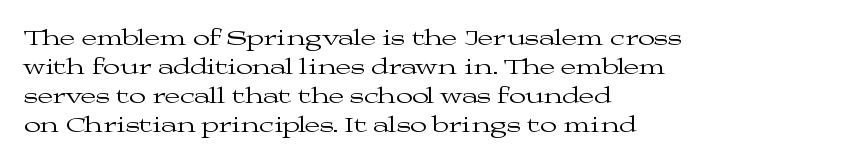
{"italic": "no", "bold": "no", "underline": "no", "align": "left", "line_spacing": "normal", "line_spacing_ratio": 1.32, "letter_spacing": "normal", "letter_spacing_em": 0.0, "glyph_px": 22}
